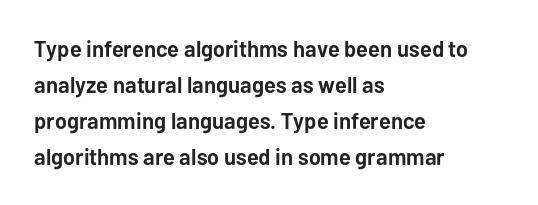
{"italic": "no", "bold": "yes", "underline": "no", "align": "left", "line_spacing": "normal", "line_spacing_ratio": 1.57, "letter_spacing": "normal", "letter_spacing_em": 0.0, "glyph_px": 23}
